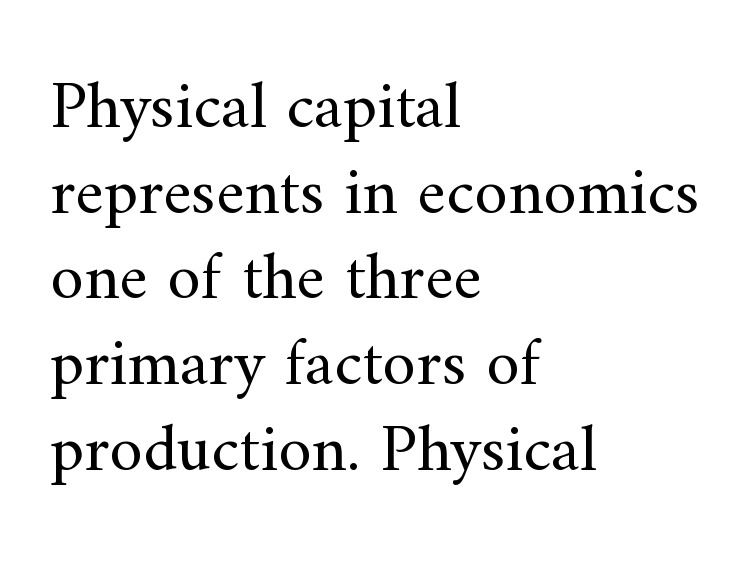
The image shows 68 px regular-weight serif type, upright; set left-aligned, normal line spacing (1.26x), normal letter spacing, not underlined; medium stroke contrast and a small x-height.
